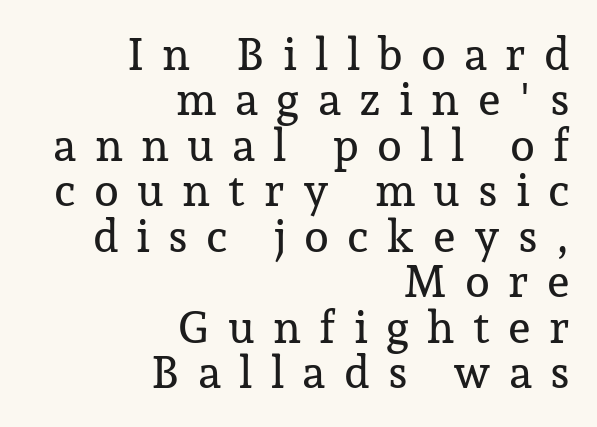
Q: Is the text italic (slanted)? A: No, it is upright.
Q: Is the typeface a serif or a sans-serif typeface? A: Serif.
Q: Is the text underlined? A: No.
Q: How is the paragraph aligned? A: Right-aligned.
Q: Is the spacing between letters normal or unusually wide? A: Unusually wide.
Q: Is the spacing between lines tight, normal or loose? A: Tight.
Q: Width (condensed, normal, or wide)? A: Normal.
Q: Stroke contrast? A: Low.
Q: x-height? A: Medium.
Q: Monospaced? A: No.
